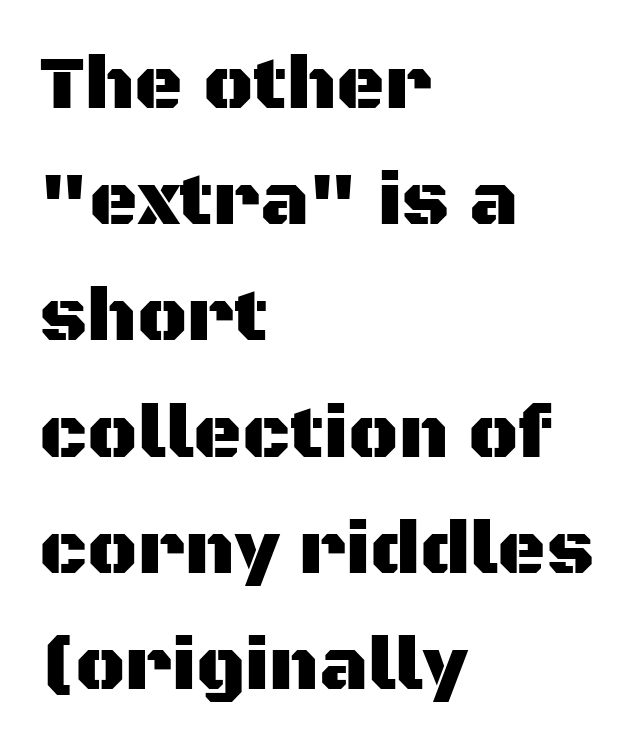
The image shows 75 px sans-serif type, upright; set left-aligned, normal line spacing (1.55x), normal letter spacing, not underlined; medium stroke contrast and a large x-height.
